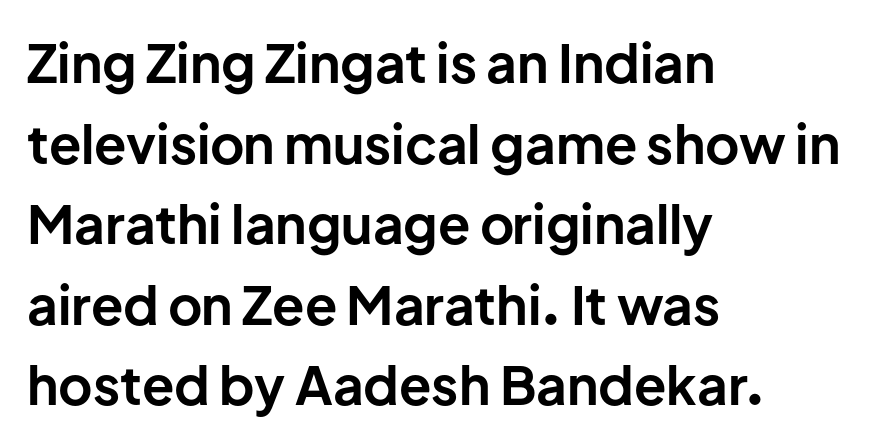
The image shows 53 px bold sans-serif type, upright; set left-aligned, normal line spacing (1.52x), normal letter spacing, not underlined; low stroke contrast and a medium x-height.
